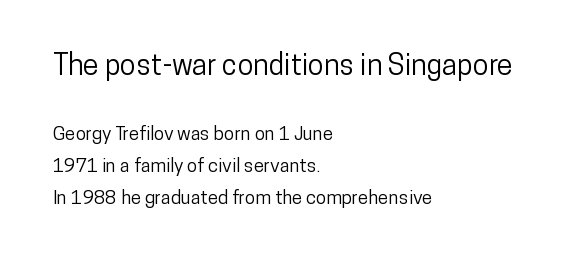
Check where the strokes stop: nothing finishes them off — pure sans. Designer's note — italics off, roman on. Varying glyph widths throughout — classic text-font behaviour. Plain, unruled lines of type. Spacing between characters is what you'd get straight out of the box.
